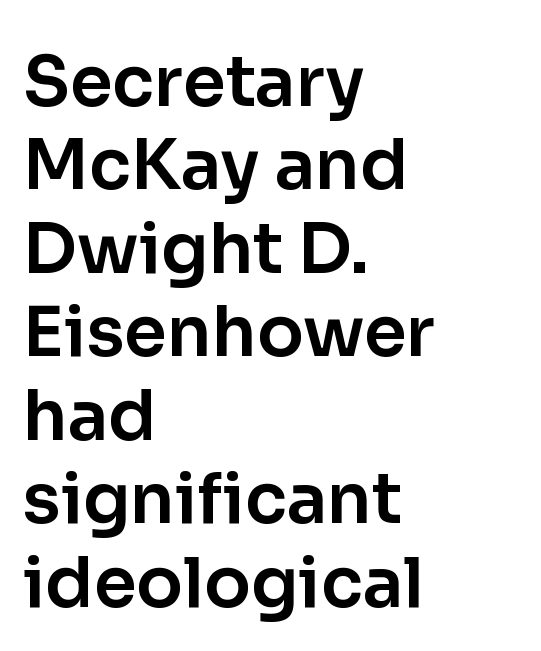
A typesetter would call this zero additional tracking. The space beneath each line is pristine and unruled. Note the varied advance widths — an 'i' is clearly narrower than an 'm'. Are there feet on the stems? There aren't — it's a sans. This is the regular roman posture of the typeface. These lines stack with their left ends in a neat column.
